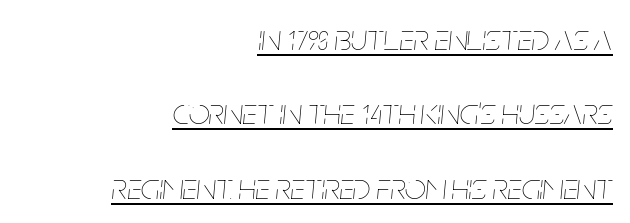
Q: Is the text bold? A: No.
Q: Is the text italic (slanted)? A: Yes, it leans right by about 5 degrees.
Q: Is the text underlined? A: Yes.
Q: How is the paragraph aligned? A: Right-aligned.
Q: Is the spacing between letters normal or unusually wide? A: Normal.
Q: Is the spacing between lines tight, normal or loose? A: Loose.
Q: Width (condensed, normal, or wide)? A: Condensed.
Q: Stroke contrast? A: Low.
Q: x-height? A: Large.
Q: Monospaced? A: No.
